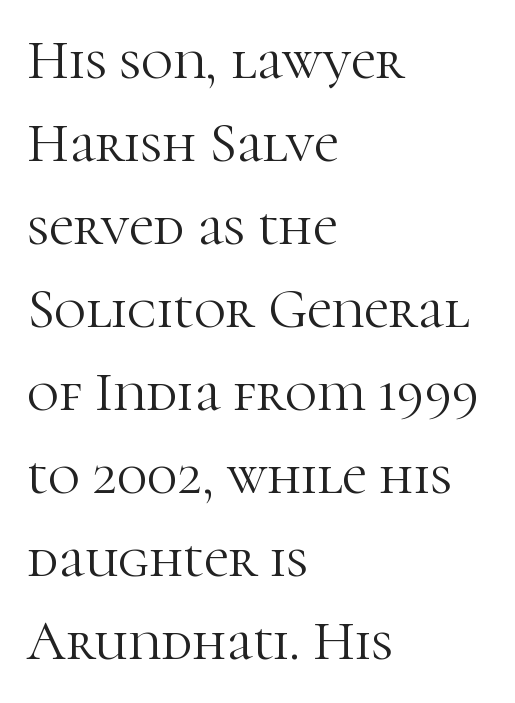
Q: Is the text bold? A: No.
Q: Is the text italic (slanted)? A: No, it is upright.
Q: Is the typeface a serif or a sans-serif typeface? A: Serif.
Q: Is the text underlined? A: No.
Q: How is the paragraph aligned? A: Left-aligned.
Q: Is the spacing between letters normal or unusually wide? A: Normal.
Q: Is the spacing between lines tight, normal or loose? A: Normal.
Q: Width (condensed, normal, or wide)? A: Normal.
Q: Stroke contrast? A: High.
Q: x-height? A: Medium.
Q: Monospaced? A: No.
